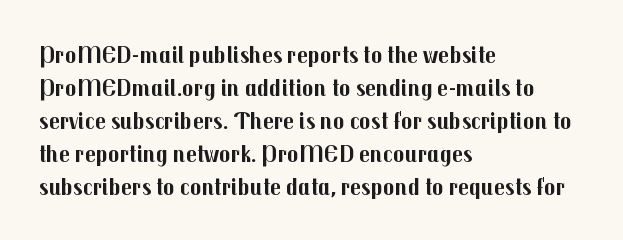
Q: Is the text bold? A: Yes.
Q: Is the text italic (slanted)? A: No, it is upright.
Q: Is the text underlined? A: No.
Q: How is the paragraph aligned? A: Left-aligned.
Q: Is the spacing between letters normal or unusually wide? A: Normal.
Q: Is the spacing between lines tight, normal or loose? A: Normal.
